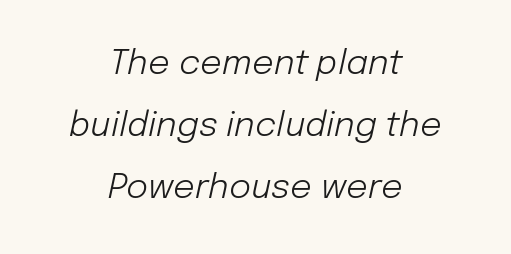
The image shows 34 px light type, italic (leaning right); set centered, line spacing 1.83x, normal letter spacing, not underlined; low stroke contrast and a medium x-height.
